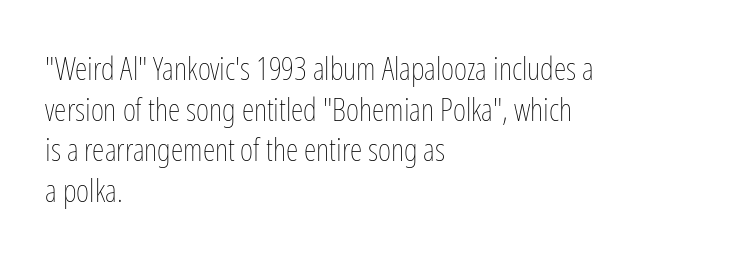
Is this a fixed-width face? No — the glyphs have proportional, varying widths. How are the letters spaced? Ordinarily, with no added tracking. These lines sit exactly where default settings would place them. A light-to-regular cut is what we see here.
